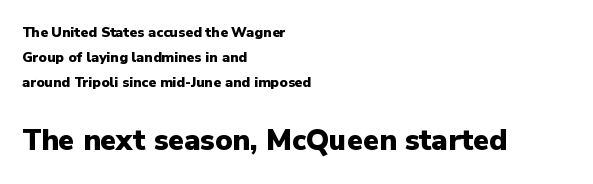
{"serif": "no", "italic": "no", "bold": "yes", "weight": "heavy", "width": "normal", "stroke_contrast": "low", "x_height": "medium", "monospaced": "no", "underline": "no", "align": "left", "line_spacing_ratio": 1.79, "letter_spacing": "normal", "letter_spacing_em": 0.0, "larger_block": "second", "size_ratio": 2.07, "glyph_px": 29}
